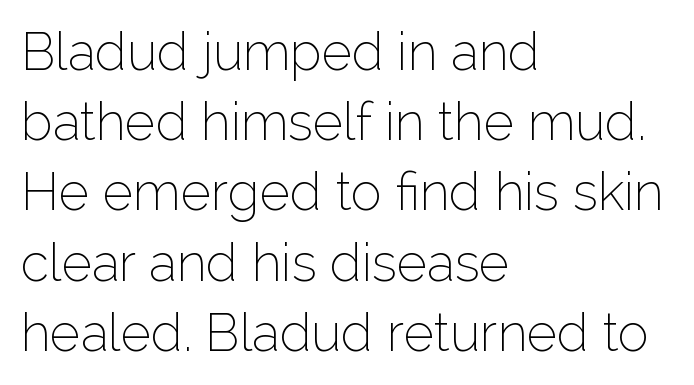
Inter-character spacing is left at the font's built-in metrics. Unlike a traditional serif, this face leaves its strokes unadorned. Vertical spacing — default. The typesetting does not lean heavy: it is not bold. Do the letters lean? They stand straight. Each line starts at the same left margin while the right side varies.
